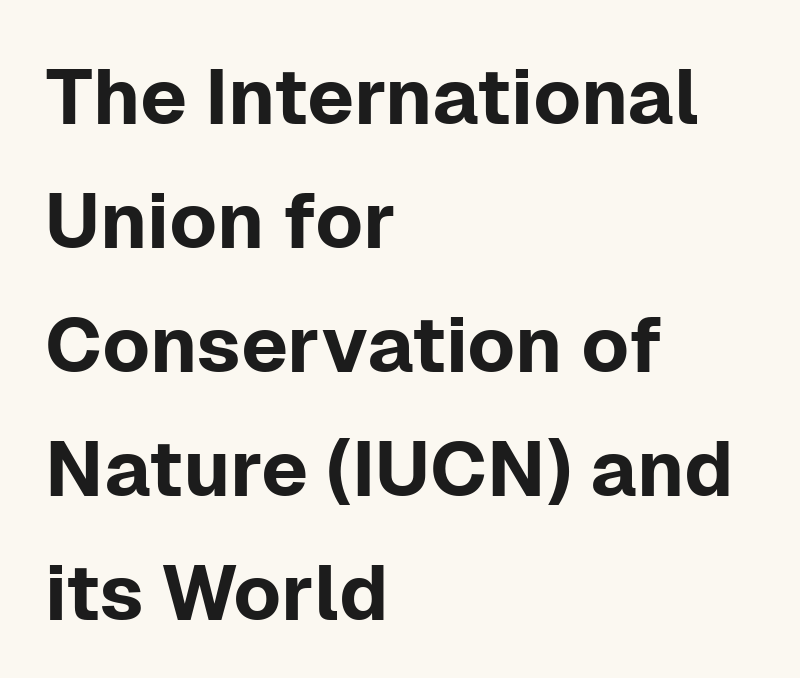
The image shows 78 px sans-serif type, upright; set left-aligned, normal line spacing (1.59x), normal letter spacing, not underlined; low stroke contrast and a medium x-height.
